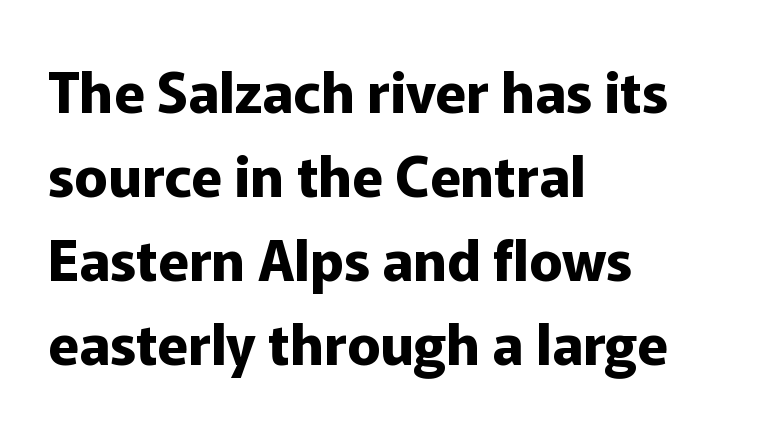
The image shows 56 px bold sans-serif type, upright; set left-aligned, normal line spacing (1.5x), normal letter spacing, not underlined; low stroke contrast and a medium x-height.
